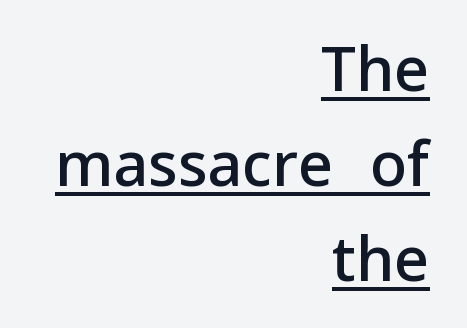
The space between consecutive lines is moderate. Grotesque or geometric, the face here clearly has no serifs. Observe the ordinary spacing: letters are neighbours, not strangers. Is the block centered? No — it sits flush against the right margin. Posture: upright roman. Varying glyph widths throughout — classic text-font behaviour.
